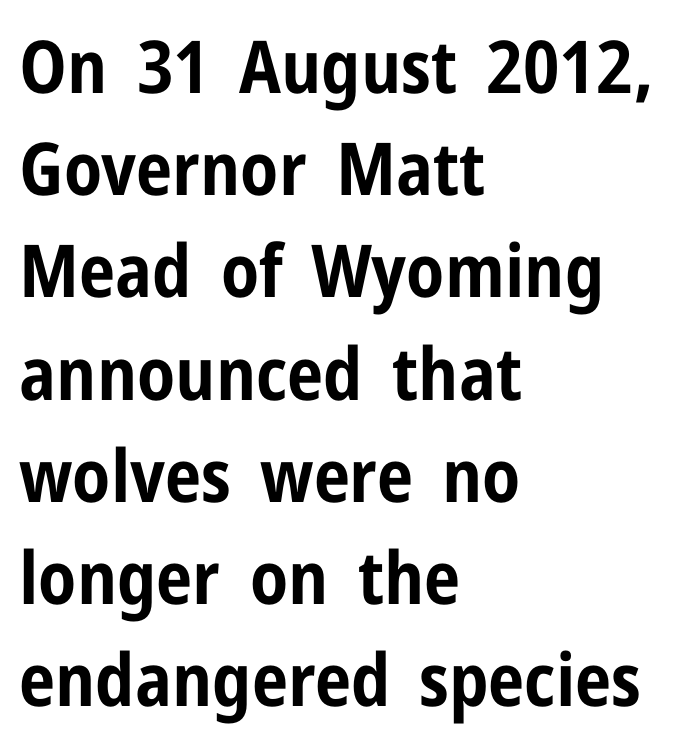
The image shows 73 px bold, condensed sans-serif type, upright; set left-aligned, normal line spacing (1.4x), normal letter spacing, not underlined; low stroke contrast and a medium x-height.
